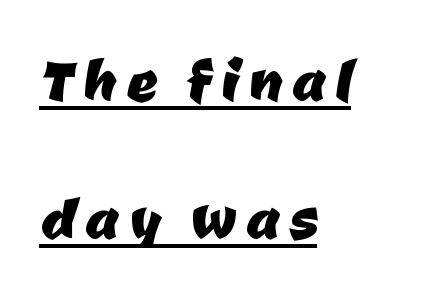
The image shows 75 px sans-serif type; set left-aligned, line spacing 1.84x, underlined; low stroke contrast and a medium x-height.
